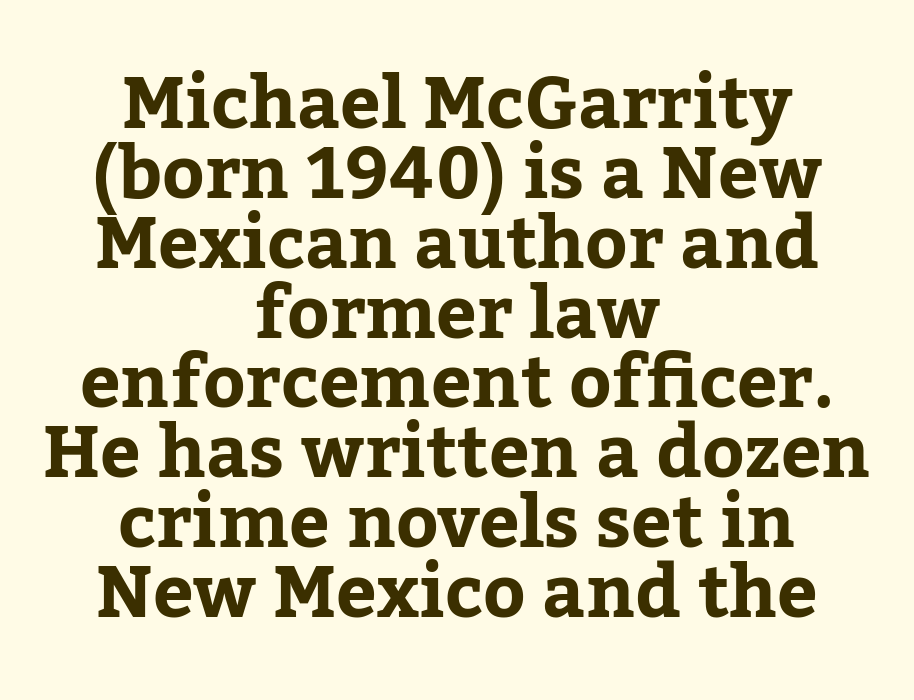
Q: Is the text bold? A: Yes.
Q: Is the text italic (slanted)? A: No, it is upright.
Q: Is the typeface a serif or a sans-serif typeface? A: Serif.
Q: Is the text underlined? A: No.
Q: How is the paragraph aligned? A: Centered.
Q: Is the spacing between letters normal or unusually wide? A: Normal.
Q: Is the spacing between lines tight, normal or loose? A: Tight.
Q: Width (condensed, normal, or wide)? A: Normal.
Q: Stroke contrast? A: Low.
Q: x-height? A: Medium.
Q: Monospaced? A: No.
